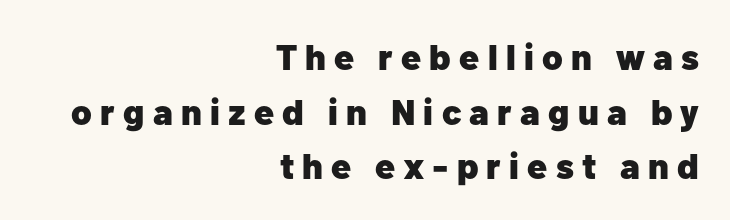
The image shows 36 px heavy sans-serif type, upright; set right-aligned, normal line spacing (1.52x), unusually wide letter spacing (+0.23 em), not underlined; low stroke contrast and a medium x-height.
